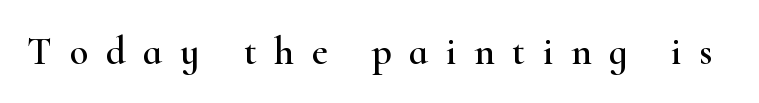
Q: Is the text italic (slanted)? A: No, it is upright.
Q: Is the typeface a serif or a sans-serif typeface? A: Serif.
Q: Is the text underlined? A: No.
Q: Is the spacing between letters normal or unusually wide? A: Unusually wide.
Q: Width (condensed, normal, or wide)? A: Wide.
Q: Stroke contrast? A: High.
Q: x-height? A: Small.
Q: Monospaced? A: No.
